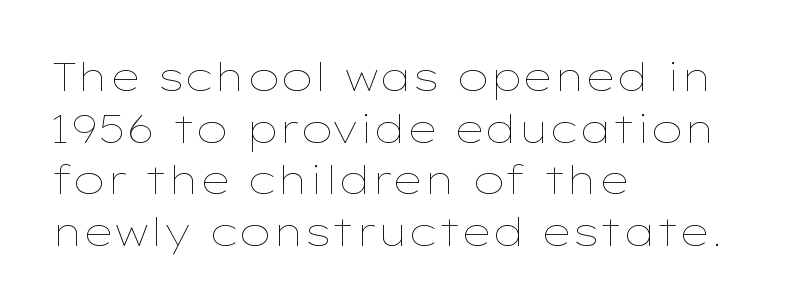
The image shows 40 px thin, wide type, upright; set left-aligned, normal line spacing (1.29x), normal letter spacing, not underlined; low stroke contrast and a medium x-height.
